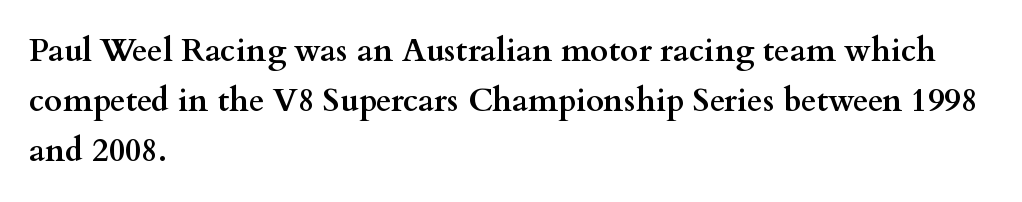
Q: Is the text bold? A: Yes.
Q: Is the text italic (slanted)? A: No, it is upright.
Q: Is the typeface a serif or a sans-serif typeface? A: Serif.
Q: Is the text underlined? A: No.
Q: How is the paragraph aligned? A: Left-aligned.
Q: Is the spacing between letters normal or unusually wide? A: Normal.
Q: Is the spacing between lines tight, normal or loose? A: Normal.
Q: Width (condensed, normal, or wide)? A: Wide.
Q: Stroke contrast? A: Medium.
Q: x-height? A: Small.
Q: Monospaced? A: No.
